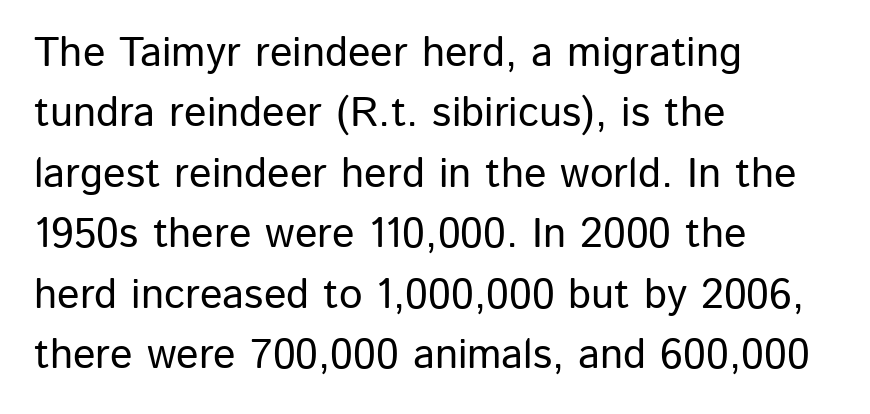
The image shows 42 px sans-serif type, upright; set left-aligned, normal line spacing (1.44x), normal letter spacing, not underlined; low stroke contrast and a medium x-height.
